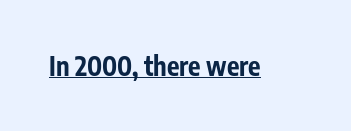
No extra tracking has been applied to these lines. Glance below the letters and you will spot a drawn line. Quick note: not italic, upright. The letters are bold, with thick, heavy strokes.
